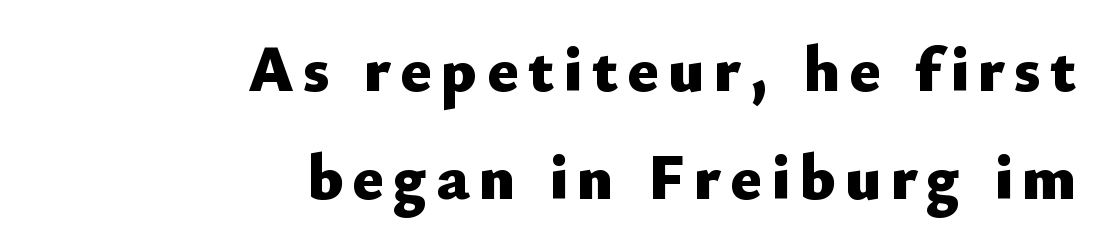
{"serif": "no", "italic": "no", "bold": "yes", "weight": "heavy", "width": "normal", "stroke_contrast": "low", "x_height": "small", "monospaced": "no", "underline": "no", "align": "right", "line_spacing": "normal", "line_spacing_ratio": 1.66, "glyph_px": 65}
